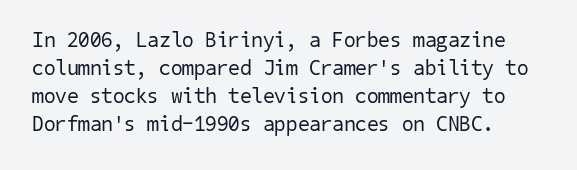
Characters follow at the spacing the type designer built in. The rendering uses a moderate line-height, typical for paragraphs. A bare baseline throughout the passage. This is not heavy type; no bold has been used.
